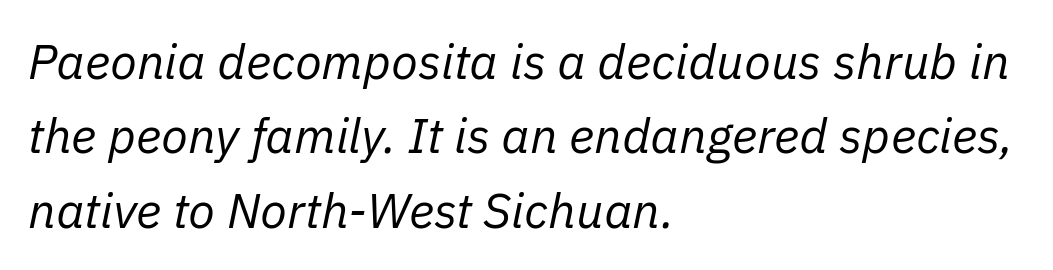
The image shows 49 px regular-weight type, italic (leaning right); set left-aligned, normal line spacing (1.52x), normal letter spacing, not underlined; low stroke contrast and a medium x-height.
